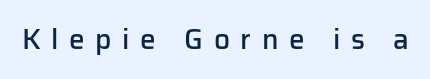
The image shows 28 px semibold sans-serif type, upright; set unusually wide letter spacing (+0.38 em), not underlined; low stroke contrast and a medium x-height.
